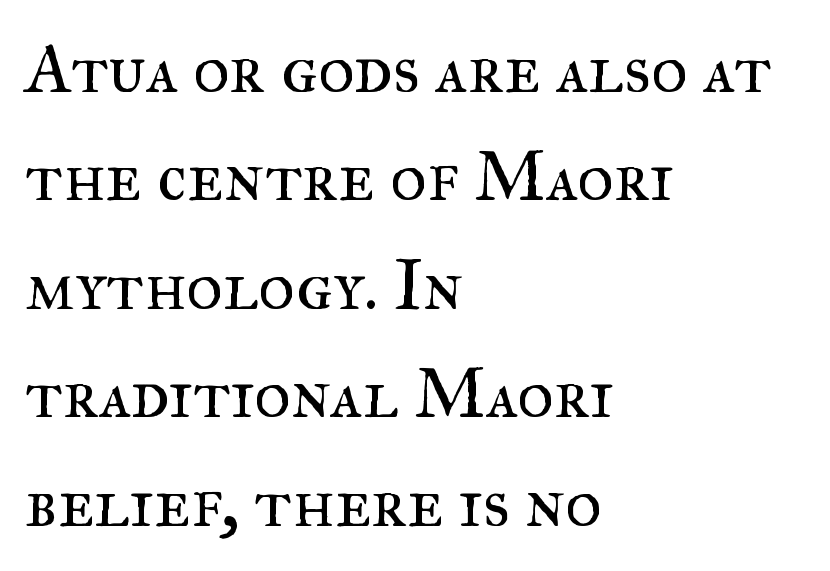
Q: Is the text bold? A: No.
Q: Is the text italic (slanted)? A: No, it is upright.
Q: Is the typeface a serif or a sans-serif typeface? A: Serif.
Q: Is the text underlined? A: No.
Q: How is the paragraph aligned? A: Left-aligned.
Q: Is the spacing between letters normal or unusually wide? A: Normal.
Q: Is the spacing between lines tight, normal or loose? A: Normal.
Q: Width (condensed, normal, or wide)? A: Normal.
Q: Stroke contrast? A: Medium.
Q: x-height? A: Small.
Q: Monospaced? A: No.
